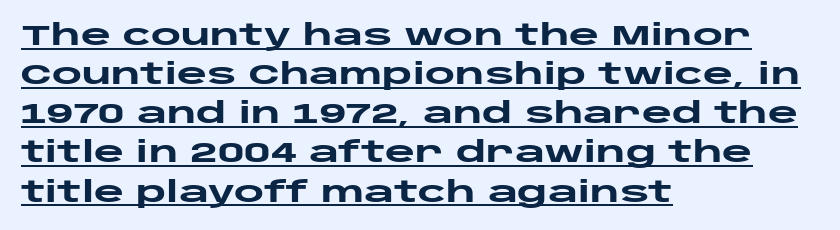
Typographically, this falls in the sans-serif category. Rows of type keep a routine distance in the vertical direction. Observe the ordinary spacing: letters are neighbours, not strangers. I'd describe the lettering as bold — thick and assertive.
